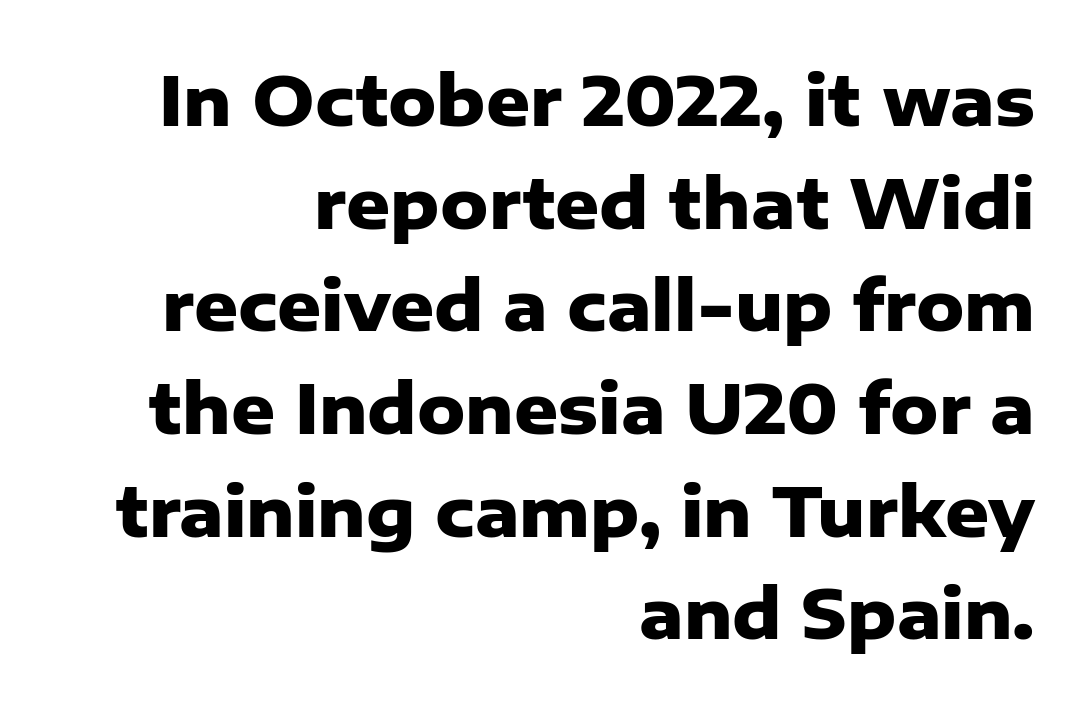
Q: Is the text bold? A: Yes.
Q: Is the text italic (slanted)? A: No, it is upright.
Q: Is the typeface a serif or a sans-serif typeface? A: Sans-serif.
Q: Is the text underlined? A: No.
Q: How is the paragraph aligned? A: Right-aligned.
Q: Is the spacing between letters normal or unusually wide? A: Normal.
Q: Is the spacing between lines tight, normal or loose? A: Normal.
Q: Width (condensed, normal, or wide)? A: Normal.
Q: Stroke contrast? A: Low.
Q: x-height? A: Medium.
Q: Monospaced? A: No.
